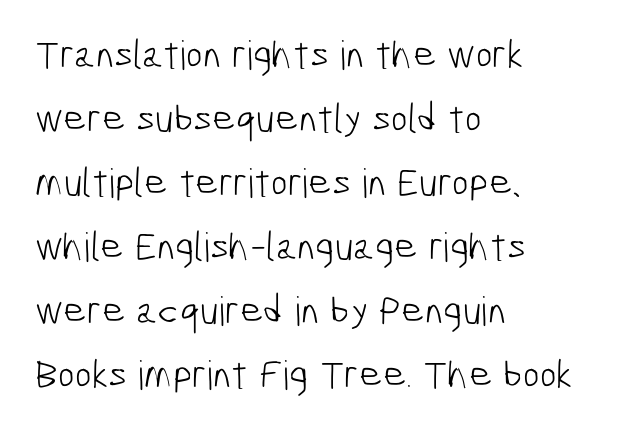
You could not count columns in this text — the font is proportionally spaced. Type without underlining. There is no visible air inserted between adjacent glyphs. No feet cap the strokes, marking this as sans-serif type. The ragged edge is on the right, which tells us the setting is flush left.
